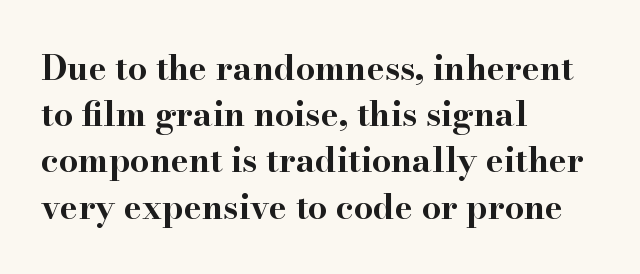
Q: Is the text bold? A: Yes.
Q: Is the text italic (slanted)? A: No, it is upright.
Q: Is the typeface a serif or a sans-serif typeface? A: Serif.
Q: Is the text underlined? A: No.
Q: How is the paragraph aligned? A: Left-aligned.
Q: Is the spacing between letters normal or unusually wide? A: Normal.
Q: Is the spacing between lines tight, normal or loose? A: Normal.
Q: Width (condensed, normal, or wide)? A: Wide.
Q: Stroke contrast? A: High.
Q: x-height? A: Small.
Q: Monospaced? A: No.
